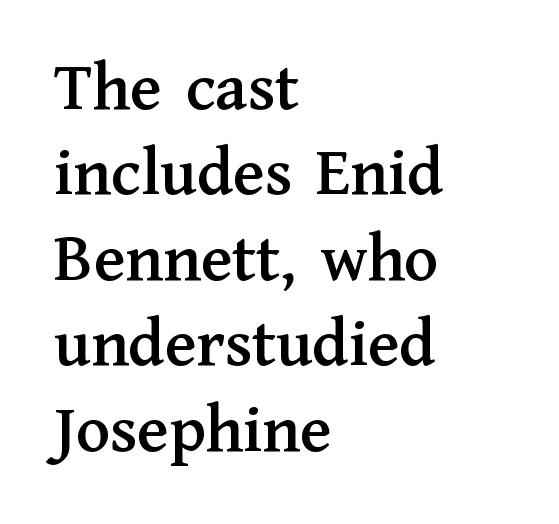
{"serif": "yes", "italic": "no", "width": "normal", "stroke_contrast": "medium", "x_height": "medium", "monospaced": "no", "underline": "no", "align": "left", "line_spacing_ratio": 1.22, "letter_spacing": "normal", "letter_spacing_em": 0.0, "glyph_px": 70}
